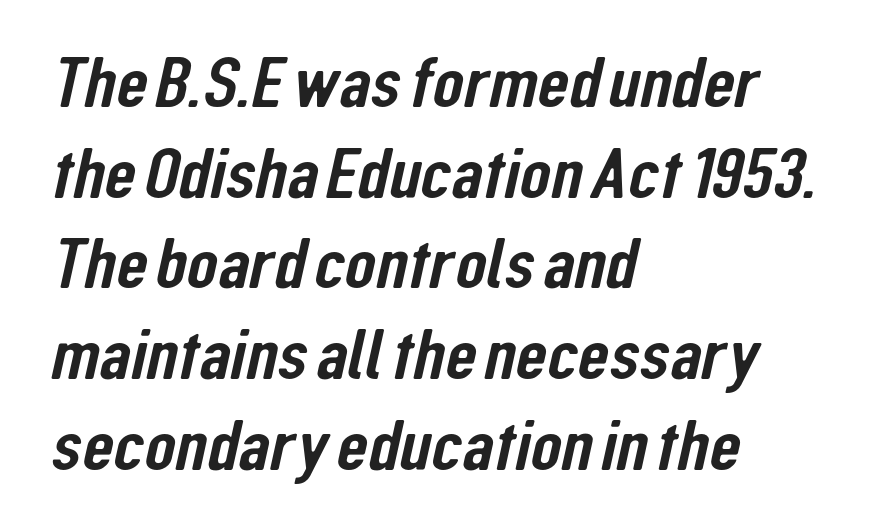
{"serif": "no", "width": "condensed", "stroke_contrast": "low", "x_height": "medium", "monospaced": "no", "underline": "no", "align": "left", "line_spacing": "normal", "line_spacing_ratio": 1.26, "letter_spacing": "normal", "letter_spacing_em": 0.0, "glyph_px": 72}
